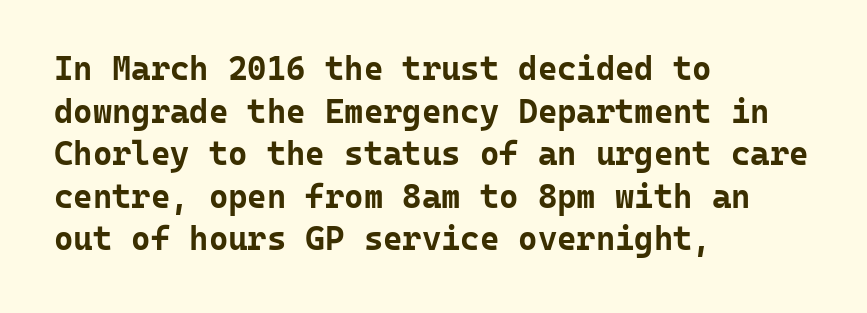
{"serif": "no", "italic": "no", "bold": "yes", "weight": "bold", "width": "normal", "stroke_contrast": "low", "x_height": "medium", "monospaced": "yes", "underline": "no", "align": "left", "line_spacing": "normal", "line_spacing_ratio": 1.29, "letter_spacing": "normal", "letter_spacing_em": 0.0, "glyph_px": 33}
